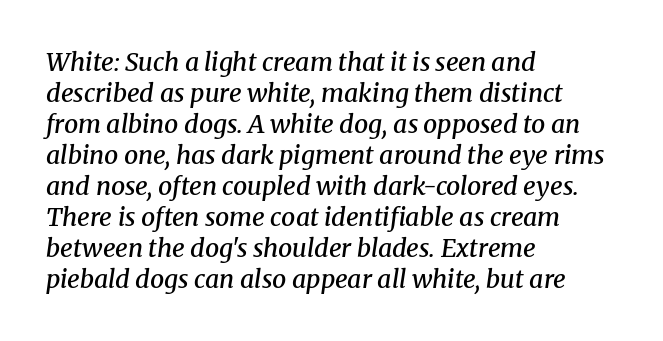
A student would call this left alignment; a typographer would say flush left, rag right. Beneath every word, the page is bare. The line texture is even and compact thanks to regular tracking. Slightly chunky letters — semibold, I'd say, not full bold. Would a proofreader flag this as italicized? Yes.
